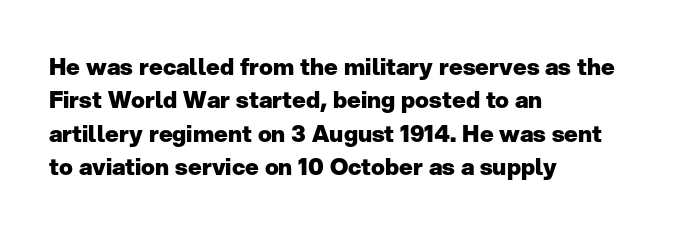
The image shows 23 px bold type, upright; set left-aligned, normal line spacing (1.45x), normal letter spacing, not underlined.
